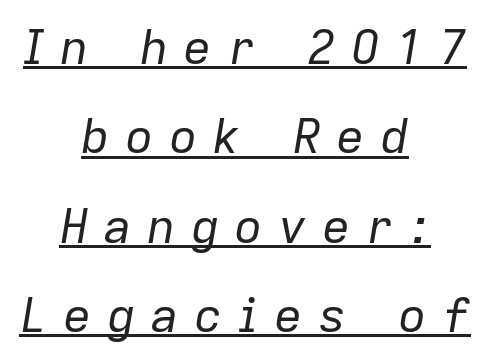
Stroke mass is kept to a normal reading level or below. Quick note: italic. The text block is weighted toward neither margin, spreading evenly from the middle. Here the designer chose a conventional face with non-uniform glyph widths. Someone cranked the tracking dial way up on this one.
